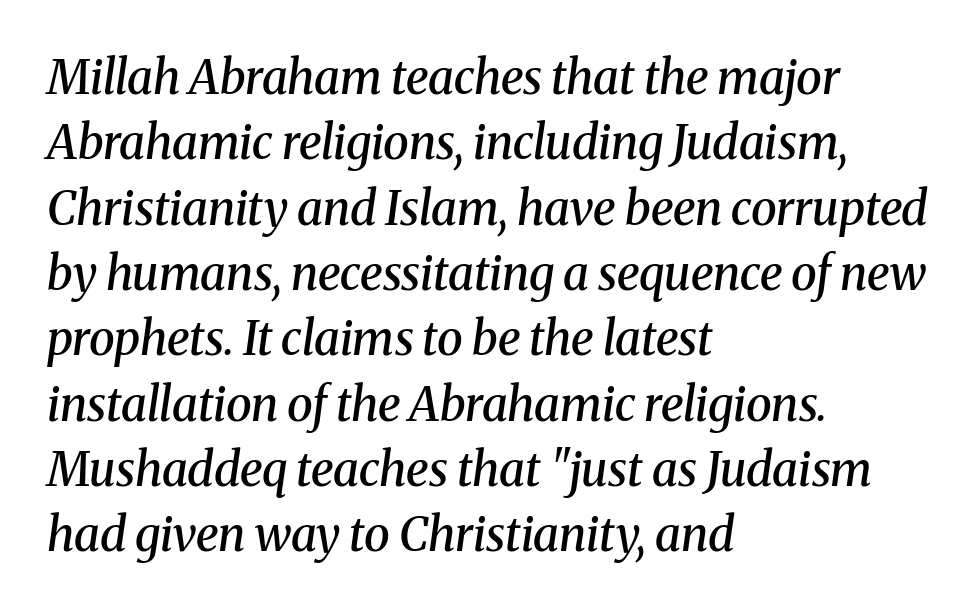
{"serif": "yes", "italic": "yes", "lean": "right", "slant_degrees": 8, "bold": "semi", "weight": "semibold", "width": "normal", "stroke_contrast": "medium", "x_height": "medium", "monospaced": "no", "underline": "no", "align": "left", "line_spacing": "normal", "line_spacing_ratio": 1.39, "letter_spacing": "normal", "letter_spacing_em": 0.0, "glyph_px": 47}
